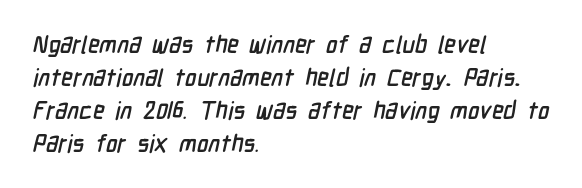
Q: Is the text underlined? A: No.
Q: How is the paragraph aligned? A: Left-aligned.
Q: Is the spacing between letters normal or unusually wide? A: Normal.
Q: Is the spacing between lines tight, normal or loose? A: Normal.
